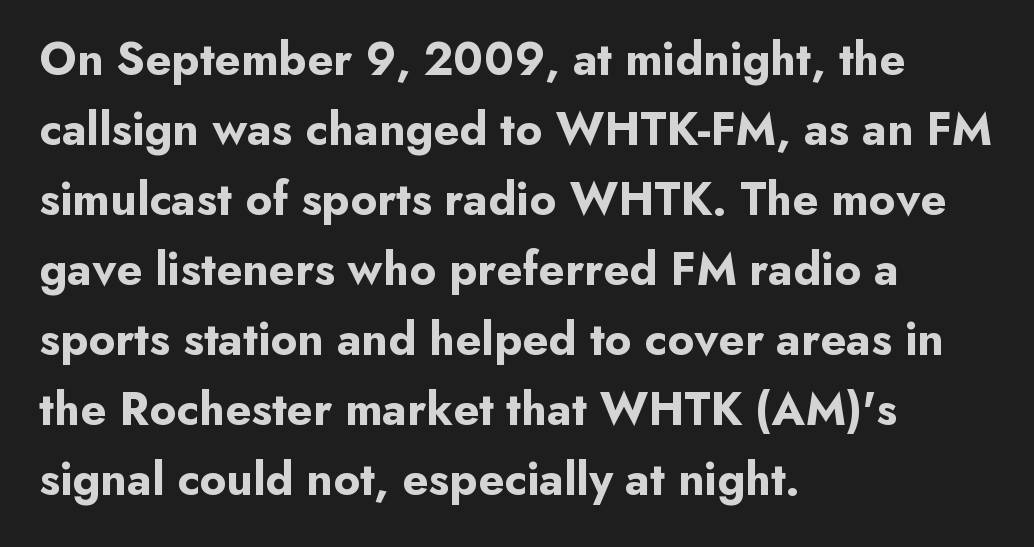
Q: Is the text bold? A: Yes.
Q: Is the text italic (slanted)? A: No, it is upright.
Q: Is the typeface a serif or a sans-serif typeface? A: Sans-serif.
Q: Is the text underlined? A: No.
Q: How is the paragraph aligned? A: Left-aligned.
Q: Is the spacing between letters normal or unusually wide? A: Normal.
Q: Is the spacing between lines tight, normal or loose? A: Normal.
Q: Width (condensed, normal, or wide)? A: Normal.
Q: Stroke contrast? A: Low.
Q: x-height? A: Small.
Q: Monospaced? A: No.
